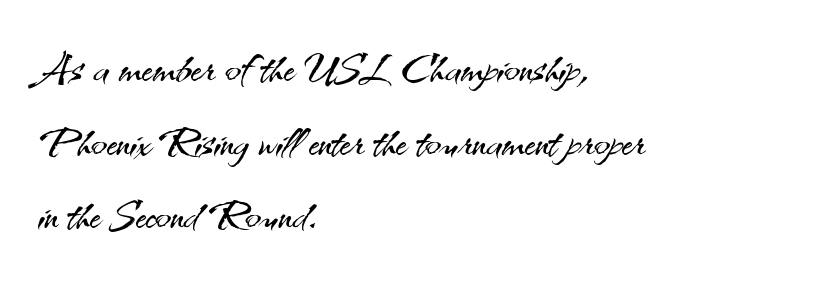
Q: Is the text bold? A: No.
Q: Is the text italic (slanted)? A: Yes.
Q: Is the typeface a serif or a sans-serif typeface? A: Sans-serif.
Q: Is the text underlined? A: No.
Q: How is the paragraph aligned? A: Left-aligned.
Q: Is the spacing between letters normal or unusually wide? A: Normal.
Q: Is the spacing between lines tight, normal or loose? A: Normal.
Q: Width (condensed, normal, or wide)? A: Normal.
Q: Stroke contrast? A: Medium.
Q: x-height? A: Small.
Q: Monospaced? A: No.
